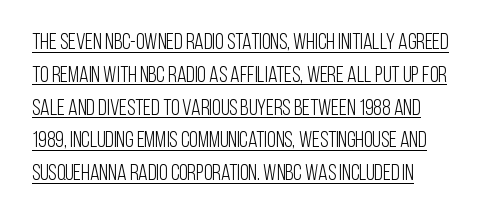
The image shows 22 px text type, upright; set normal line spacing (1.49x), normal letter spacing, underlined.
